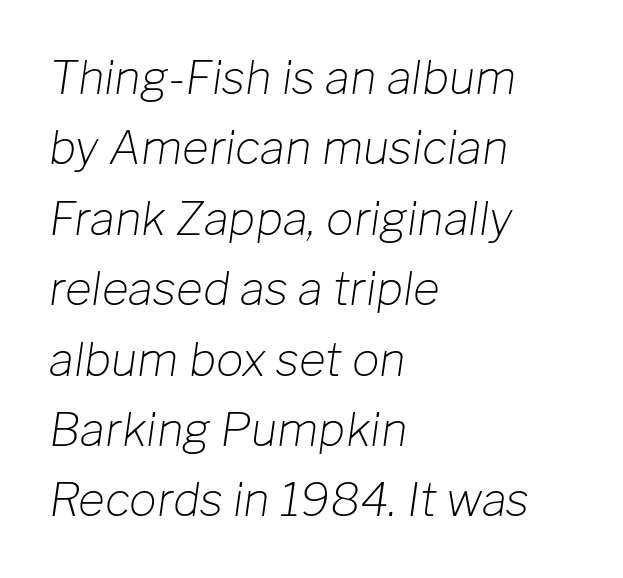
No extra ink here — the face is not bold. Every character sits at an angle, as italics do. Varying glyph widths throughout — classic text-font behaviour. Each line starts at the same left margin while the right side varies.
